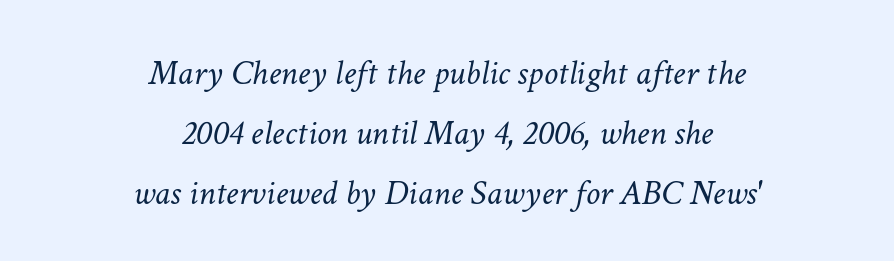
{"italic": "yes", "lean": "right", "slant_degrees": 11, "bold": "no", "weight": "light", "width": "normal", "stroke_contrast": "low", "x_height": "medium", "monospaced": "no", "underline": "no", "align": "center", "line_spacing": "normal", "line_spacing_ratio": 1.67, "letter_spacing": "normal", "letter_spacing_em": 0.0, "glyph_px": 36}
